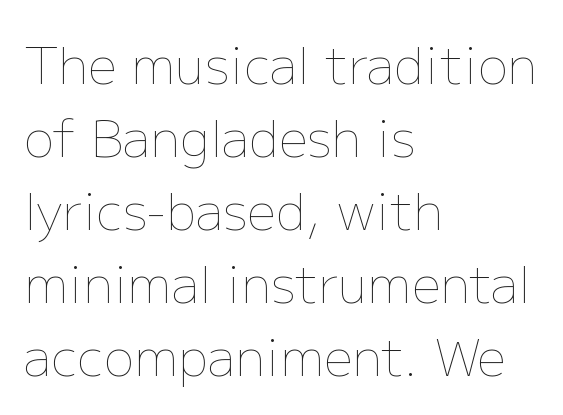
Q: Is the text bold? A: No.
Q: Is the text italic (slanted)? A: No, it is upright.
Q: Is the text underlined? A: No.
Q: How is the paragraph aligned? A: Left-aligned.
Q: Is the spacing between letters normal or unusually wide? A: Normal.
Q: Is the spacing between lines tight, normal or loose? A: Normal.
Q: Width (condensed, normal, or wide)? A: Normal.
Q: Stroke contrast? A: Low.
Q: x-height? A: Medium.
Q: Monospaced? A: No.
